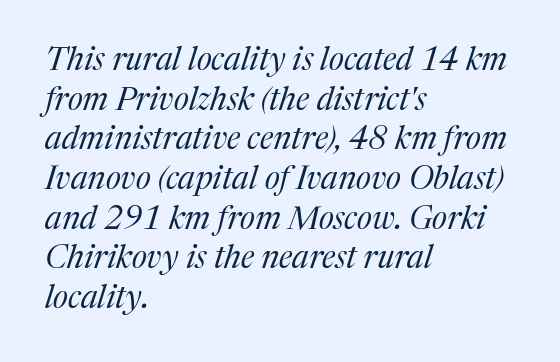
The image shows 32 px regular-weight serif type, italic (leaning right); set left-aligned, line spacing 1.24x, normal letter spacing, not underlined; medium stroke contrast and a medium x-height.
